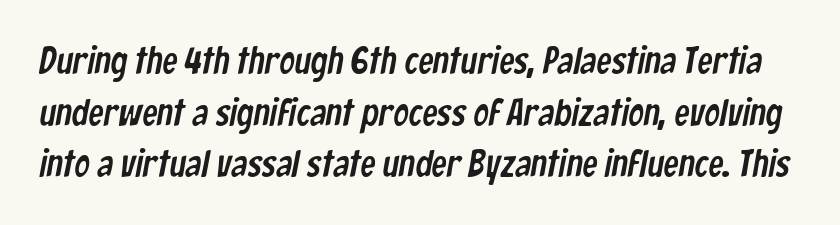
Q: Is the typeface a serif or a sans-serif typeface? A: Sans-serif.
Q: Is the text underlined? A: No.
Q: Is the spacing between letters normal or unusually wide? A: Normal.
Q: Is the spacing between lines tight, normal or loose? A: Normal.
Q: Width (condensed, normal, or wide)? A: Condensed.
Q: Stroke contrast? A: Low.
Q: x-height? A: Medium.
Q: Monospaced? A: No.
